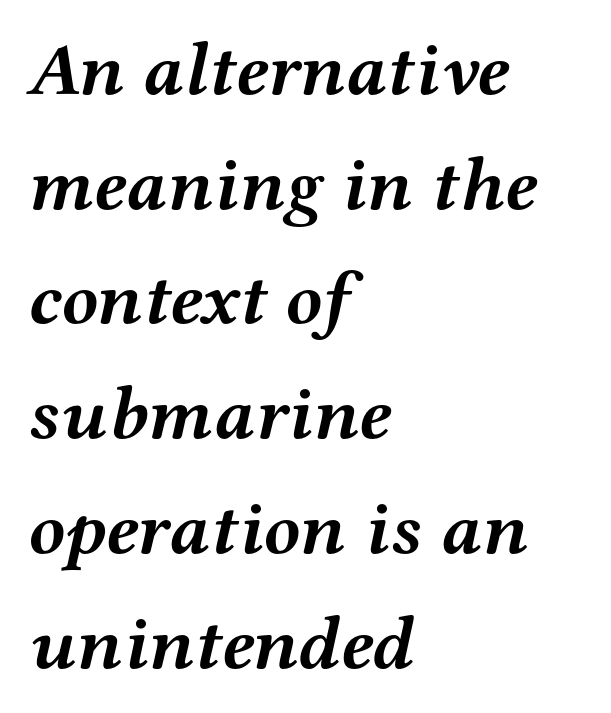
Q: Is the text bold? A: Yes.
Q: Is the text italic (slanted)? A: Yes, it leans right by about 12 degrees.
Q: Is the typeface a serif or a sans-serif typeface? A: Serif.
Q: Is the text underlined? A: No.
Q: How is the paragraph aligned? A: Left-aligned.
Q: Is the spacing between letters normal or unusually wide? A: Normal.
Q: Is the spacing between lines tight, normal or loose? A: Normal.
Q: Width (condensed, normal, or wide)? A: Wide.
Q: Stroke contrast? A: Medium.
Q: x-height? A: Medium.
Q: Monospaced? A: No.
